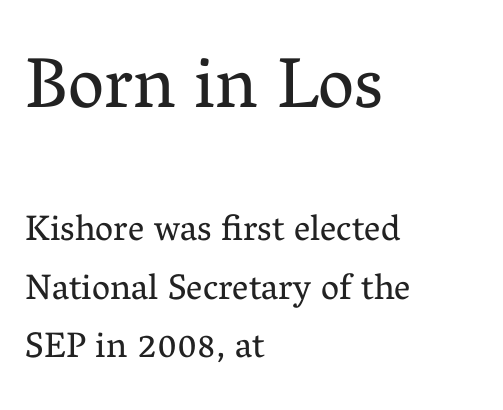
{"serif": "yes", "italic": "no", "bold": "no", "weight": "regular", "width": "normal", "stroke_contrast": "medium", "x_height": "medium", "monospaced": "no", "underline": "no", "align": "left", "line_spacing": "normal", "line_spacing_ratio": 1.62, "letter_spacing": "normal", "letter_spacing_em": 0.0, "larger_block": "first", "size_ratio": 2.0, "glyph_px": 72}
